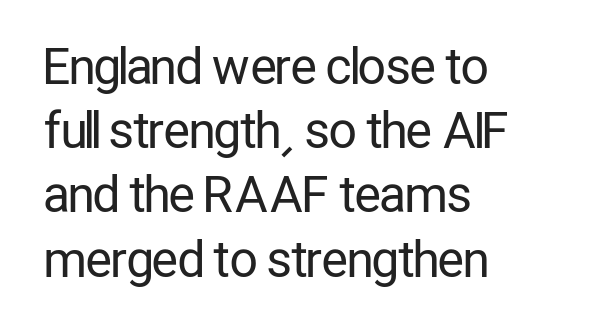
The image shows 49 px regular-weight, condensed sans-serif type, upright; set left-aligned, normal line spacing (1.31x), normal letter spacing, not underlined; low stroke contrast and a medium x-height.
